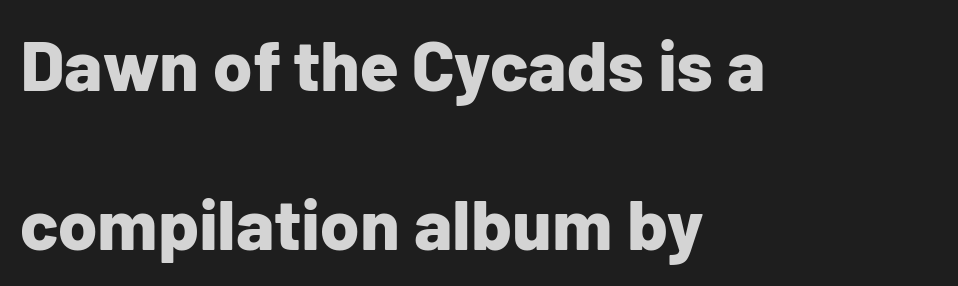
Q: Is the text bold? A: Yes.
Q: Is the text italic (slanted)? A: No, it is upright.
Q: Is the typeface a serif or a sans-serif typeface? A: Sans-serif.
Q: Is the text underlined? A: No.
Q: How is the paragraph aligned? A: Left-aligned.
Q: Is the spacing between letters normal or unusually wide? A: Normal.
Q: Is the spacing between lines tight, normal or loose? A: Loose.
Q: Width (condensed, normal, or wide)? A: Normal.
Q: Stroke contrast? A: Low.
Q: x-height? A: Medium.
Q: Monospaced? A: No.
